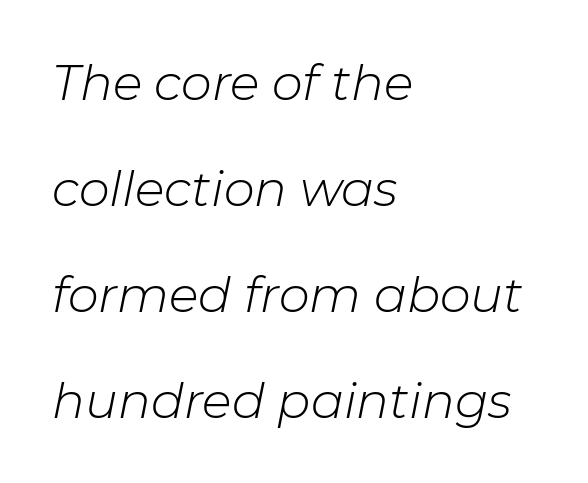
The image shows 49 px light type, italic (leaning right); set left-aligned, loose line spacing (2.16x), normal letter spacing, not underlined; low stroke contrast and a medium x-height.
